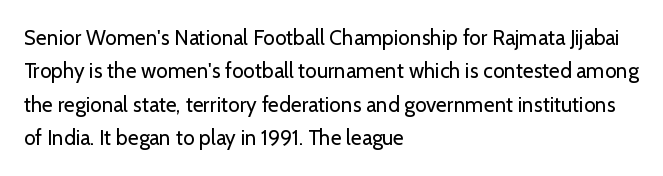
Q: Is the text bold? A: No.
Q: Is the text italic (slanted)? A: No, it is upright.
Q: Is the text underlined? A: No.
Q: How is the paragraph aligned? A: Left-aligned.
Q: Is the spacing between letters normal or unusually wide? A: Normal.
Q: Is the spacing between lines tight, normal or loose? A: Normal.
